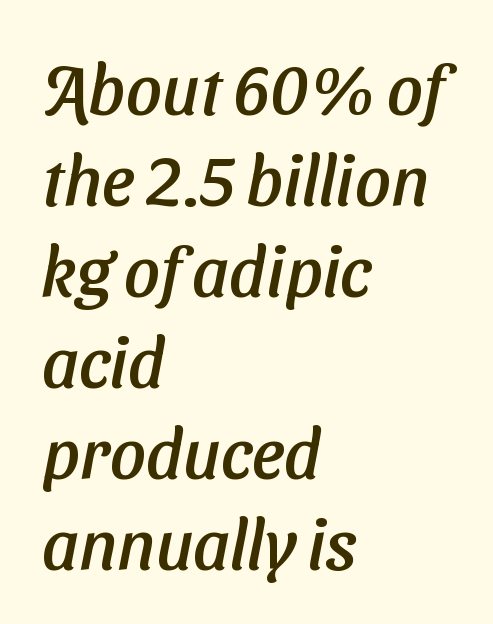
This block has exactly the height ordinary leading produces. The letterforms sit shoulder to shoulder at normal distance. A classic flush-left, rag-right setting is used for this passage. Check the space under the baseline: it is left empty.
